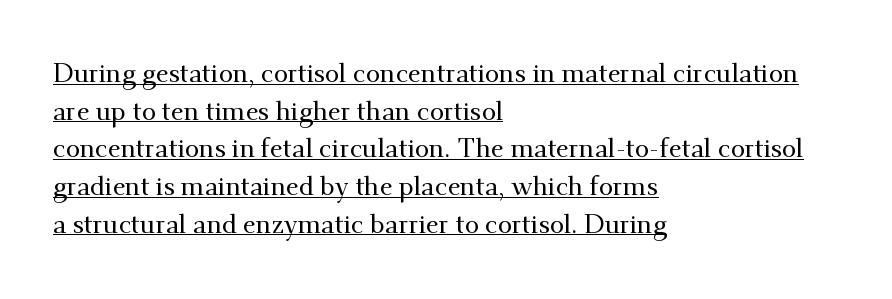
{"italic": "no", "underline": "yes", "align": "left", "line_spacing": "normal", "line_spacing_ratio": 1.45, "letter_spacing": "normal", "letter_spacing_em": 0.0, "glyph_px": 26}
